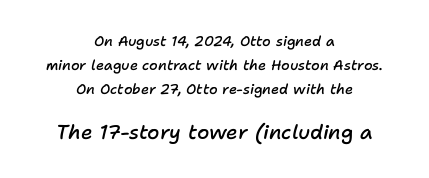
The image shows 20 px text type, italic (leaning right); set centered, normal line spacing (1.7x), normal letter spacing, not underlined; the second (bottom) block is 1.43x larger.
